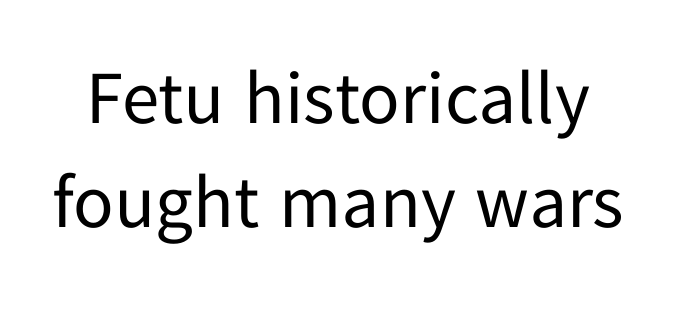
Q: Is the text bold? A: No.
Q: Is the text italic (slanted)? A: No, it is upright.
Q: Is the typeface a serif or a sans-serif typeface? A: Sans-serif.
Q: Is the text underlined? A: No.
Q: Is the spacing between letters normal or unusually wide? A: Normal.
Q: Is the spacing between lines tight, normal or loose? A: Normal.
Q: Width (condensed, normal, or wide)? A: Normal.
Q: Stroke contrast? A: Low.
Q: x-height? A: Medium.
Q: Monospaced? A: No.
